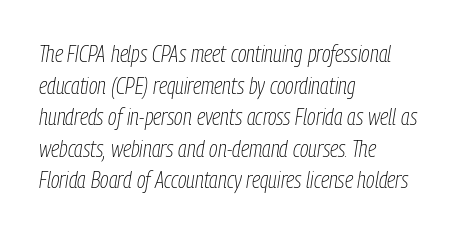
{"italic": "yes", "lean": "right", "slant_degrees": 9, "bold": "no", "underline": "no", "align": "left", "line_spacing": "normal", "line_spacing_ratio": 1.37, "letter_spacing": "normal", "letter_spacing_em": 0.0, "glyph_px": 23}
